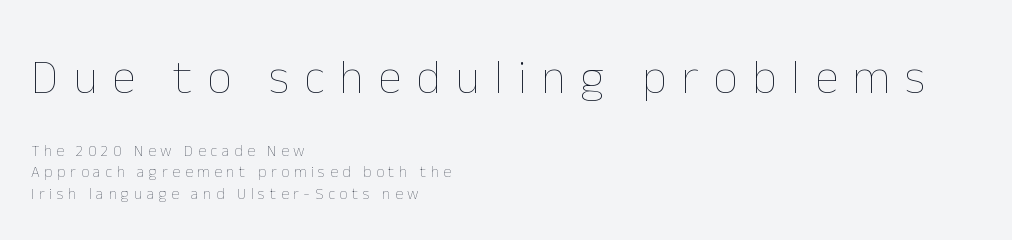
Q: Is the text bold? A: No.
Q: Is the text italic (slanted)? A: No, it is upright.
Q: Is the text underlined? A: No.
Q: How is the paragraph aligned? A: Left-aligned.
Q: Is the spacing between letters normal or unusually wide? A: Unusually wide.
Q: Is the spacing between lines tight, normal or loose? A: Normal.
Q: Which block of text is set in a larger size, the first (top) or the second (bottom)? A: The first (top) one.
Q: Width (condensed, normal, or wide)? A: Normal.
Q: Stroke contrast? A: Low.
Q: x-height? A: Medium.
Q: Monospaced? A: No.
